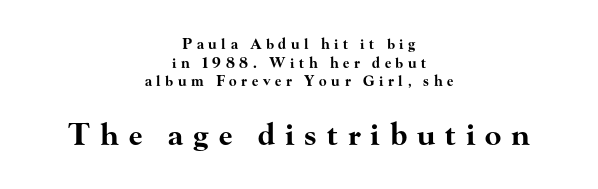
The image shows 30 px bold, wide serif type, upright; set centered, normal line spacing (1.33x), unusually wide letter spacing (+0.33 em), not underlined; the second (bottom) block is 2.14x larger; high stroke contrast and a small x-height.
